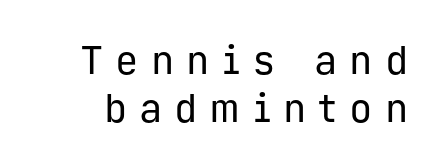
Examine the stroke ends and you'll find no serifs. Letter spacing: wide. The passage shown is not bold in any degree. Ascenders rise straight up at ninety degrees. Bare-footed words on every line.
